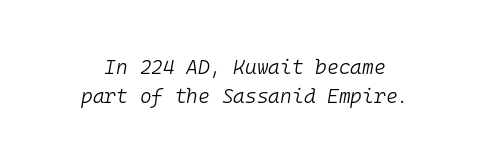
{"italic": "yes", "lean": "right", "slant_degrees": 10, "bold": "no", "underline": "no", "line_spacing": "normal", "line_spacing_ratio": 1.47, "letter_spacing": "normal", "letter_spacing_em": 0.0, "glyph_px": 20}
